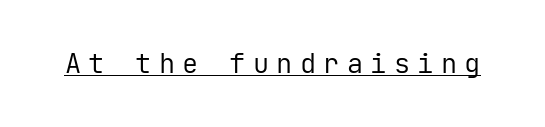
{"italic": "no", "bold": "no", "underline": "yes", "letter_spacing": "wide", "letter_spacing_em": 0.27, "glyph_px": 27}
